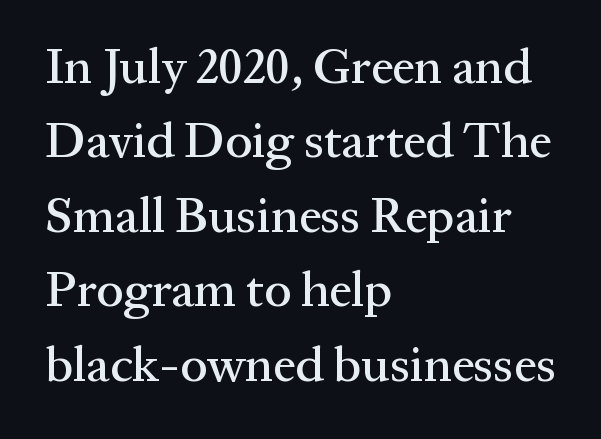
Q: Is the text italic (slanted)? A: No, it is upright.
Q: Is the typeface a serif or a sans-serif typeface? A: Serif.
Q: Is the text underlined? A: No.
Q: How is the paragraph aligned? A: Left-aligned.
Q: Is the spacing between letters normal or unusually wide? A: Normal.
Q: Is the spacing between lines tight, normal or loose? A: Normal.
Q: Width (condensed, normal, or wide)? A: Normal.
Q: Stroke contrast? A: Medium.
Q: x-height? A: Medium.
Q: Monospaced? A: No.
